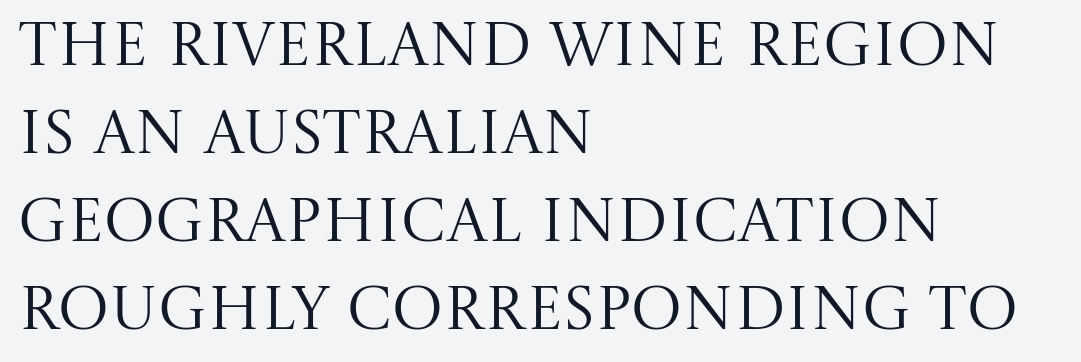
The image shows 61 px regular-weight serif type, upright; set left-aligned, normal line spacing (1.44x), normal letter spacing, not underlined; medium stroke contrast and a large x-height.
